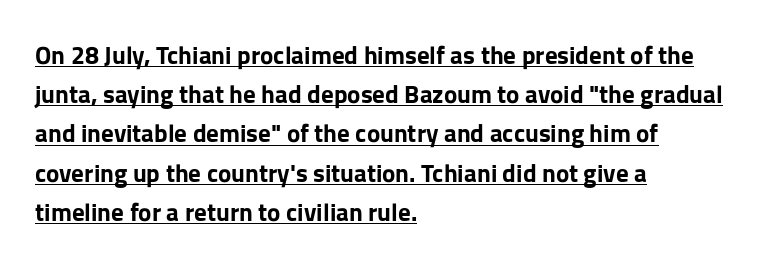
{"italic": "no", "bold": "yes", "underline": "yes", "align": "left", "line_spacing": "normal", "line_spacing_ratio": 1.57, "letter_spacing": "normal", "letter_spacing_em": 0.0, "glyph_px": 25}
